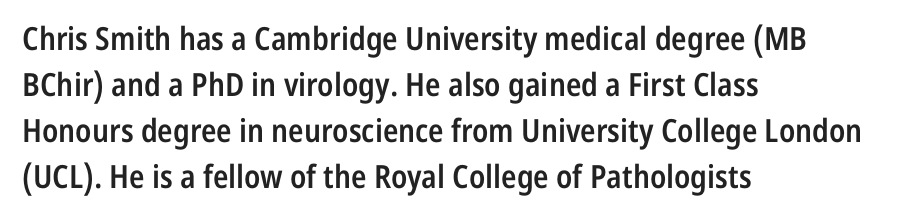
Q: Is the text bold? A: Semi-bold.
Q: Is the text italic (slanted)? A: No, it is upright.
Q: Is the typeface a serif or a sans-serif typeface? A: Sans-serif.
Q: Is the text underlined? A: No.
Q: How is the paragraph aligned? A: Left-aligned.
Q: Is the spacing between letters normal or unusually wide? A: Normal.
Q: Is the spacing between lines tight, normal or loose? A: Normal.
Q: Width (condensed, normal, or wide)? A: Condensed.
Q: Stroke contrast? A: Low.
Q: x-height? A: Medium.
Q: Monospaced? A: No.
